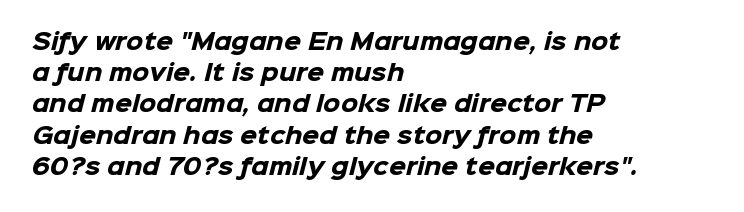
The image shows 22 px bold type; set left-aligned, normal line spacing (1.42x), normal letter spacing, not underlined.
